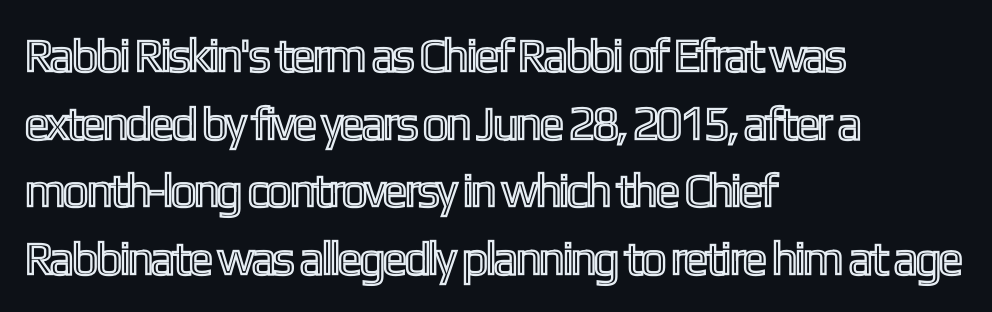
Q: Is the text italic (slanted)? A: No, it is upright.
Q: Is the text underlined? A: No.
Q: How is the paragraph aligned? A: Left-aligned.
Q: Is the spacing between letters normal or unusually wide? A: Normal.
Q: Is the spacing between lines tight, normal or loose? A: Normal.
Q: Width (condensed, normal, or wide)? A: Condensed.
Q: x-height? A: Medium.
Q: Monospaced? A: No.
